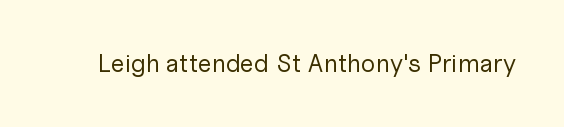
Q: Is the text bold? A: No.
Q: Is the text italic (slanted)? A: No, it is upright.
Q: Is the text underlined? A: No.
Q: Is the spacing between letters normal or unusually wide? A: Normal.
